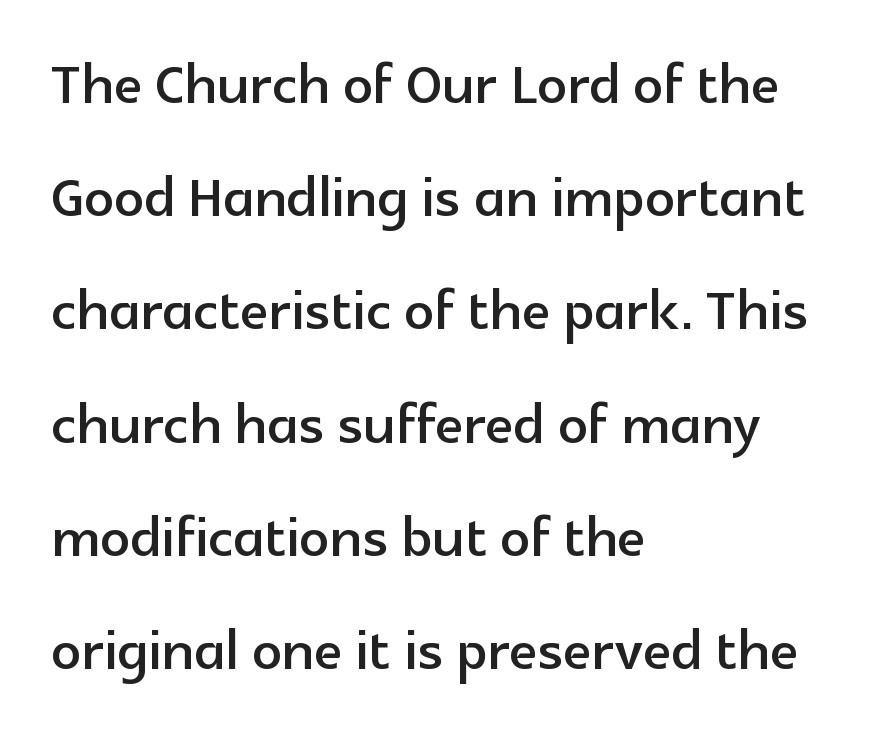
{"serif": "no", "italic": "no", "width": "normal", "x_height": "medium", "monospaced": "no", "underline": "no", "align": "left", "line_spacing": "normal", "line_spacing_ratio": 1.53, "letter_spacing": "normal", "letter_spacing_em": 0.0, "glyph_px": 74}
